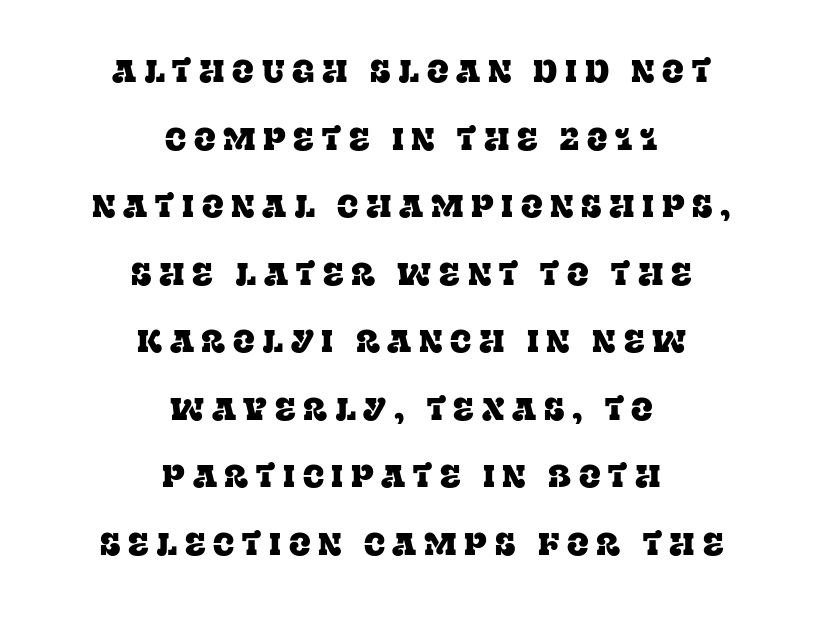
The image shows 32 px serif type, upright; set centered, loose line spacing (2.11x), unusually wide letter spacing (+0.24 em), not underlined; low stroke contrast and a large x-height.
